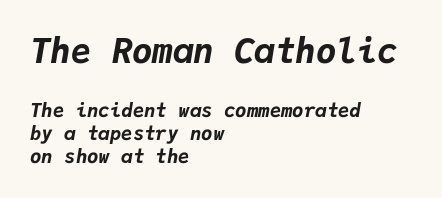
Q: Is the text bold? A: Yes.
Q: Is the text italic (slanted)? A: Yes, it leans right by about 9 degrees.
Q: Is the text underlined? A: No.
Q: How is the paragraph aligned? A: Left-aligned.
Q: Is the spacing between letters normal or unusually wide? A: Normal.
Q: Which block of text is set in a larger size, the first (top) or the second (bottom)? A: The first (top) one.
Q: Width (condensed, normal, or wide)? A: Normal.
Q: Stroke contrast? A: Low.
Q: x-height? A: Medium.
Q: Monospaced? A: Yes.
